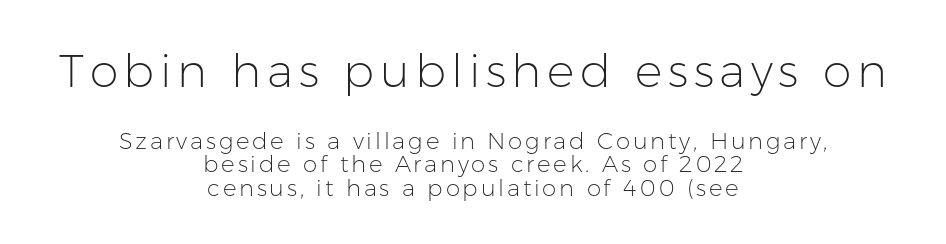
The image shows 46 px light sans-serif type, upright; set centered, tight line spacing (1.02x), not underlined; the first (top) block is 2.0x larger; low stroke contrast and a medium x-height.
